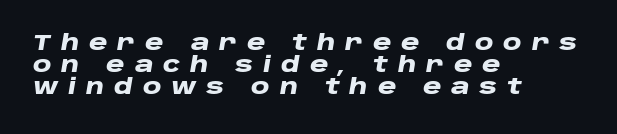
{"italic": "yes", "lean": "right", "slant_degrees": 10, "bold": "yes", "underline": "no", "align": "left", "line_spacing": "tight", "line_spacing_ratio": 1.05, "letter_spacing": "wide", "letter_spacing_em": 0.47, "glyph_px": 21}
